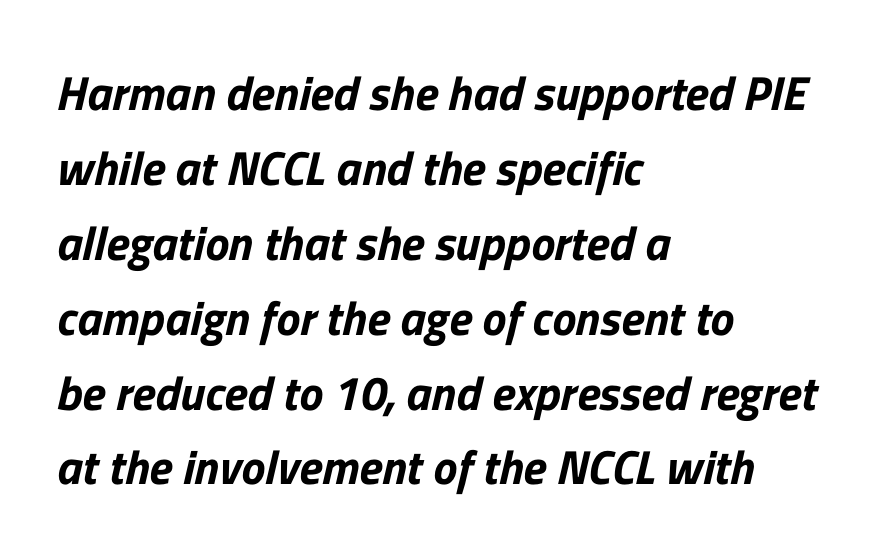
Descenders hang freely into open space. Horizontal bands of white between lines are of average thickness. Is this a fixed-width face? No — the glyphs have proportional, varying widths. The face used here is rendered with its standard letterfit. The rag falls on the right side of this text block.
